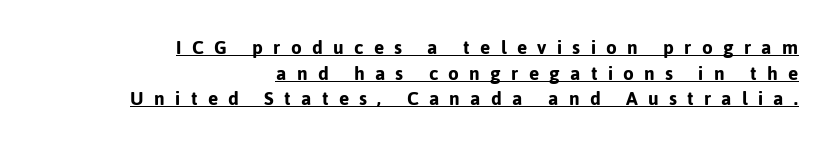
A typesetter would mark this as roman, not italic. Right-aligned paragraph, ragged on the left. Letter spacing: wide. The typesetter has applied underlining to the passage shown.
